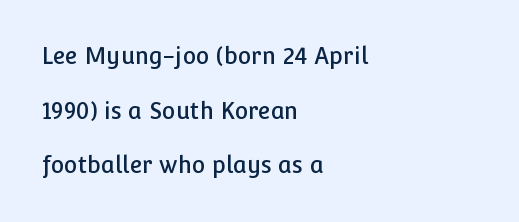
Unlike italic type, these characters show no tilt at all. The gaps between neighbouring characters are ordinary and unremarkable. The lines in this sample share a left origin and differ only in where they stop. The string is rendered with underlining switched off.
